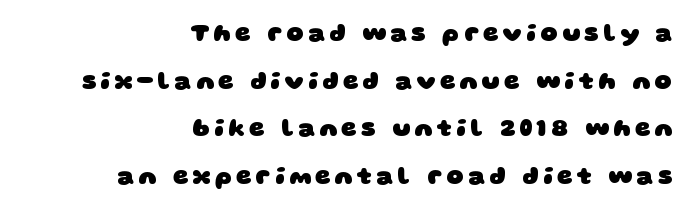
This is heavy type, rendered in bold. Just letters on the line, the space beneath them empty. Regarding leading, the lines here are spaced well apart. Each line ends at the same right margin while the left side varies.
